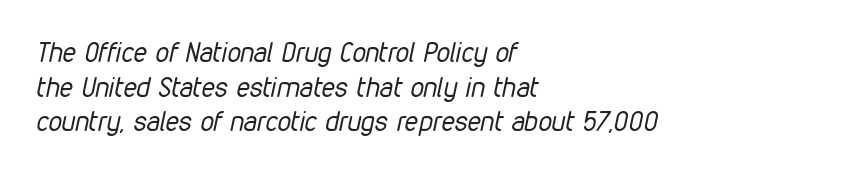
Q: Is the text bold? A: No.
Q: Is the text italic (slanted)? A: Yes, it leans right by about 12 degrees.
Q: Is the text underlined? A: No.
Q: How is the paragraph aligned? A: Left-aligned.
Q: Is the spacing between letters normal or unusually wide? A: Normal.
Q: Is the spacing between lines tight, normal or loose? A: Normal.
